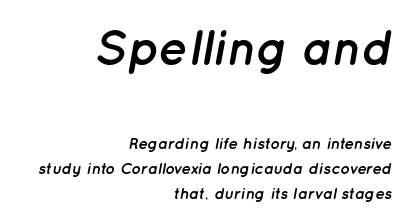
The image shows 49 px semibold type, italic (leaning right); set right-aligned, normal line spacing (1.55x), normal letter spacing, not underlined; the first (top) block is 3.06x larger; low stroke contrast and a medium x-height.
